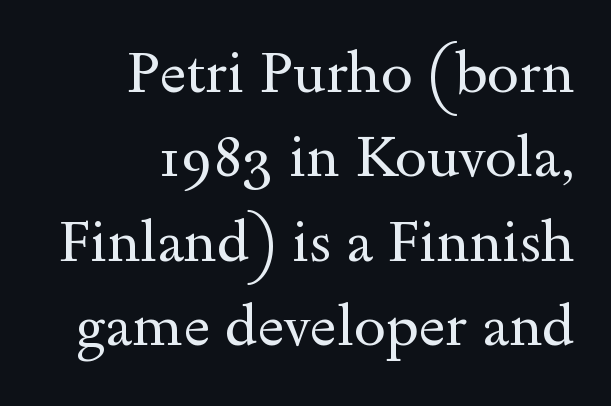
The foot of each line stays bare and open. Leading matches the norm, producing a regular column. Classification — serif. Think of a printed novel: that variable character pitch is what you see here. Stem width sits at or under what a default text font uses. All the whitespace from short lines collects on the left.
